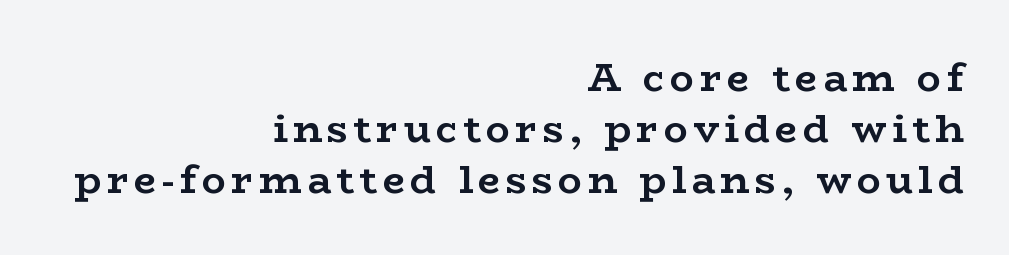
{"serif": "yes", "italic": "no", "bold": "yes", "weight": "semibold", "width": "wide", "stroke_contrast": "low", "x_height": "medium", "monospaced": "no", "underline": "no", "align": "right", "line_spacing": "normal", "line_spacing_ratio": 1.27, "glyph_px": 40}
